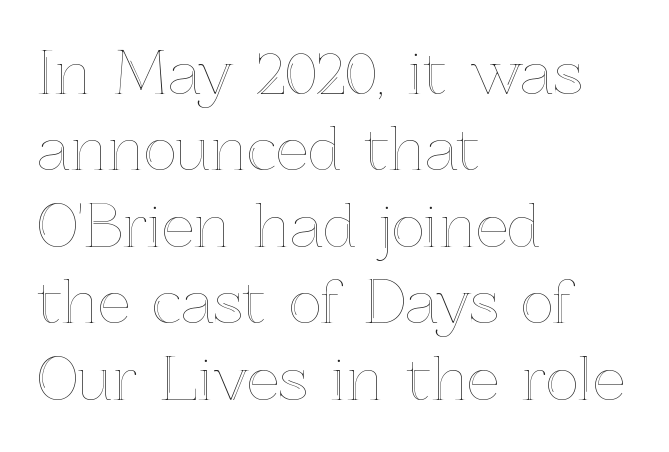
{"italic": "no", "width": "normal", "x_height": "medium", "monospaced": "no", "underline": "no", "align": "left", "line_spacing": "normal", "line_spacing_ratio": 1.34, "letter_spacing": "normal", "letter_spacing_em": 0.0, "glyph_px": 57}
